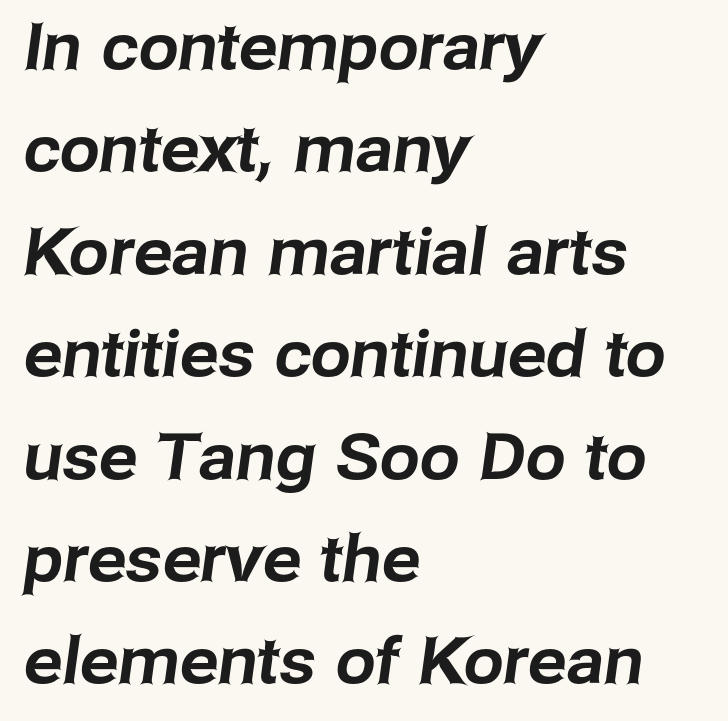
Anything drawn beneath the words? Only blank space. These lines keep a tight, regular rhythm from letter to letter. Serif or sans? Sans — the stroke terminals are bare. These lines are rendered in a variable-pitch font.
